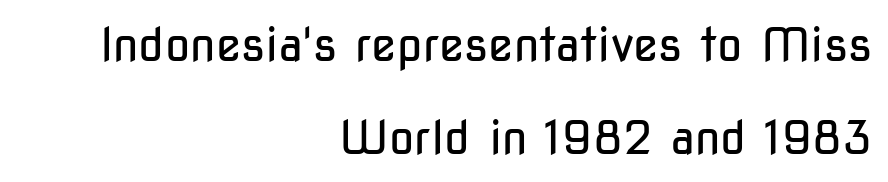
The image shows 46 px regular-weight, condensed sans-serif type, upright; set right-aligned, loose line spacing (2.02x), normal letter spacing, not underlined; low stroke contrast and a medium x-height.
